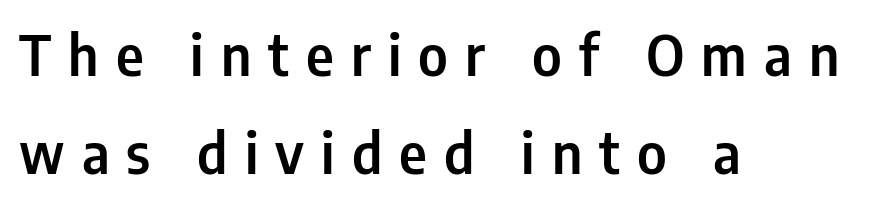
{"serif": "no", "italic": "no", "width": "condensed", "stroke_contrast": "low", "x_height": "medium", "monospaced": "no", "underline": "no", "align": "left", "line_spacing_ratio": 1.79, "letter_spacing": "wide", "letter_spacing_em": 0.31, "glyph_px": 55}
